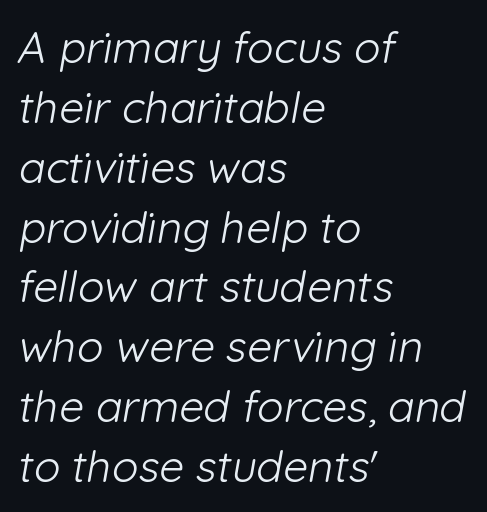
{"serif": "no", "bold": "no", "weight": "light", "width": "normal", "stroke_contrast": "low", "x_height": "medium", "monospaced": "no", "underline": "no", "align": "left", "line_spacing": "normal", "line_spacing_ratio": 1.36, "letter_spacing": "normal", "letter_spacing_em": 0.0, "glyph_px": 44}
